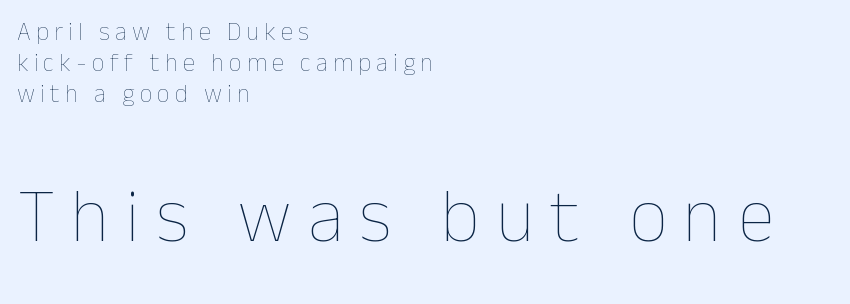
{"italic": "no", "bold": "no", "weight": "thin", "width": "normal", "stroke_contrast": "low", "x_height": "medium", "monospaced": "no", "underline": "no", "align": "left", "line_spacing": "normal", "line_spacing_ratio": 1.25, "letter_spacing": "wide", "letter_spacing_em": 0.21, "larger_block": "second", "size_ratio": 3.04, "glyph_px": 76}
